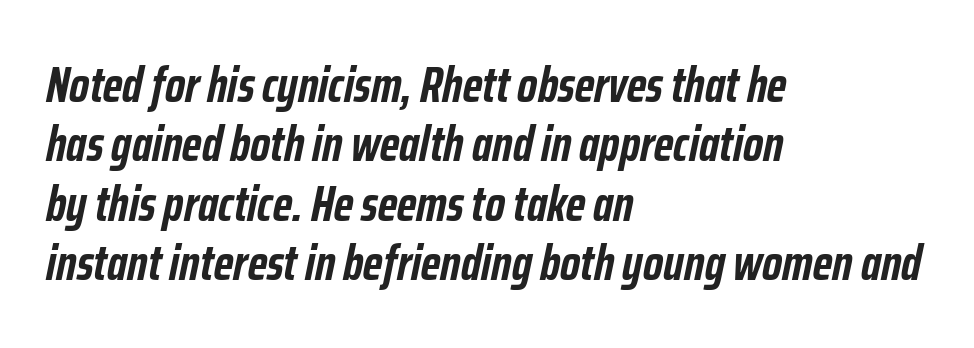
Q: Is the text bold? A: Yes.
Q: Is the text italic (slanted)? A: Yes, it leans right by about 12 degrees.
Q: Is the text underlined? A: No.
Q: How is the paragraph aligned? A: Left-aligned.
Q: Is the spacing between letters normal or unusually wide? A: Normal.
Q: Width (condensed, normal, or wide)? A: Condensed.
Q: Stroke contrast? A: Low.
Q: x-height? A: Medium.
Q: Monospaced? A: No.
